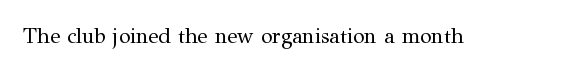
The passage shown is not underscored anywhere. The font's upright variant was chosen for this text. Stems here are at most as thick as an everyday book face. Observe the ordinary spacing: letters are neighbours, not strangers.
